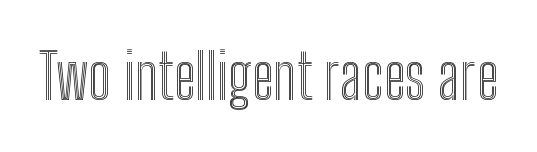
A typesetter would call this proportional, since set widths differ per character. Posture: straight, roman, zero tilt. This sample uses plain, unmodified letter spacing. Letters rest on an invisible, unmarked baseline.
